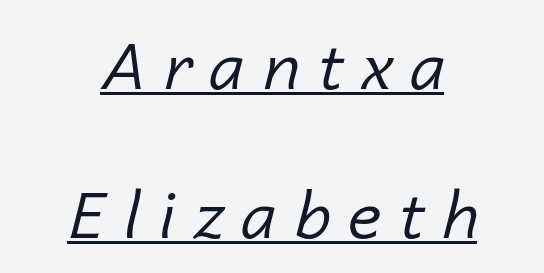
Q: Is the text bold? A: No.
Q: Is the text italic (slanted)? A: Yes, it leans right by about 14 degrees.
Q: Is the text underlined? A: Yes.
Q: How is the paragraph aligned? A: Centered.
Q: Is the spacing between letters normal or unusually wide? A: Unusually wide.
Q: Is the spacing between lines tight, normal or loose? A: Loose.
Q: Width (condensed, normal, or wide)? A: Normal.
Q: Stroke contrast? A: Low.
Q: x-height? A: Medium.
Q: Monospaced? A: No.
